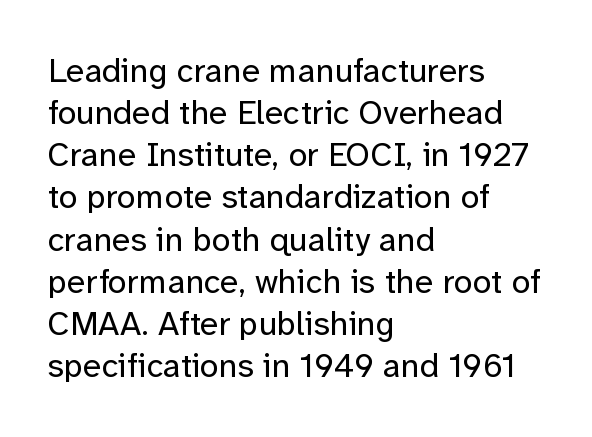
Q: Is the text bold? A: No.
Q: Is the text italic (slanted)? A: No, it is upright.
Q: Is the typeface a serif or a sans-serif typeface? A: Sans-serif.
Q: Is the text underlined? A: No.
Q: How is the paragraph aligned? A: Left-aligned.
Q: Is the spacing between letters normal or unusually wide? A: Normal.
Q: Width (condensed, normal, or wide)? A: Normal.
Q: Stroke contrast? A: Low.
Q: x-height? A: Medium.
Q: Monospaced? A: No.
